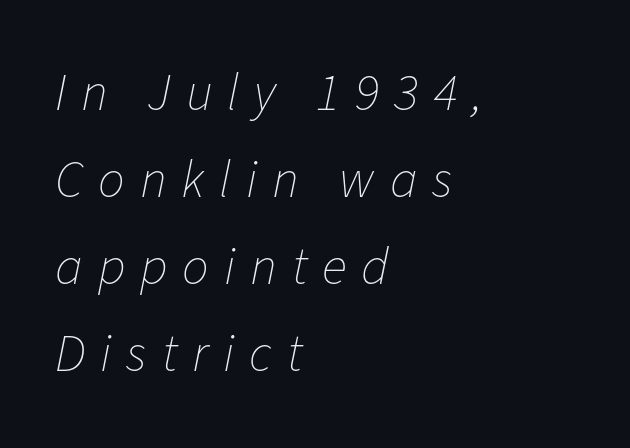
The image shows 53 px thin type, italic (leaning right); set left-aligned, normal line spacing (1.64x), unusually wide letter spacing (+0.28 em), not underlined; low stroke contrast and a medium x-height.
